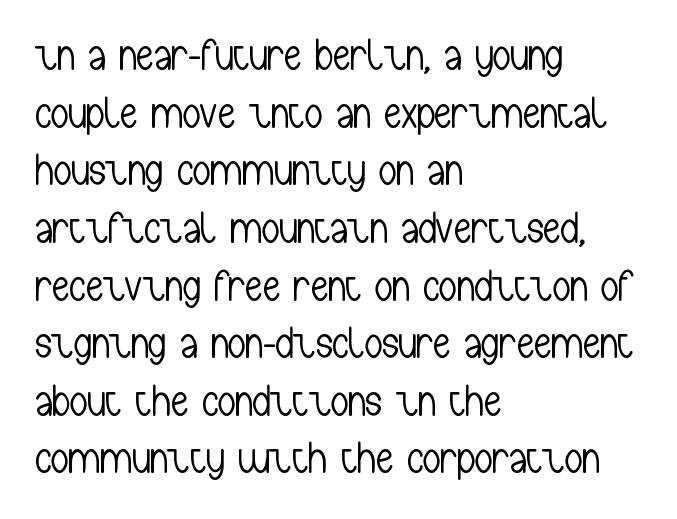
The image shows 44 px light, condensed sans-serif type, upright; set left-aligned, normal line spacing (1.31x), normal letter spacing, not underlined; low stroke contrast and a medium x-height.
